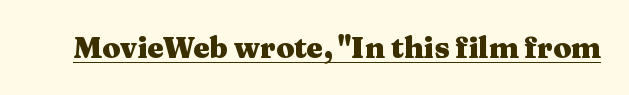
The image shows 29 px heavy, wide serif type, upright; set normal letter spacing, underlined; medium stroke contrast and a medium x-height.
